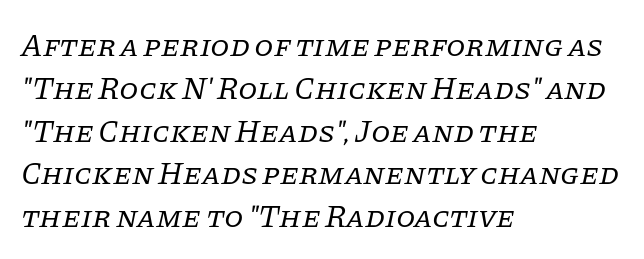
Q: Is the text bold? A: No.
Q: Is the text italic (slanted)? A: Yes, it leans right by about 11 degrees.
Q: Is the typeface a serif or a sans-serif typeface? A: Serif.
Q: Is the text underlined? A: No.
Q: How is the paragraph aligned? A: Left-aligned.
Q: Is the spacing between letters normal or unusually wide? A: Normal.
Q: Is the spacing between lines tight, normal or loose? A: Normal.
Q: Width (condensed, normal, or wide)? A: Normal.
Q: Stroke contrast? A: Low.
Q: x-height? A: Large.
Q: Monospaced? A: No.
